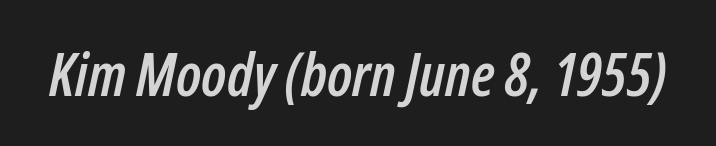
{"italic": "yes", "lean": "right", "slant_degrees": 12, "width": "condensed", "stroke_contrast": "low", "x_height": "medium", "monospaced": "no", "underline": "no", "letter_spacing": "normal", "letter_spacing_em": 0.0, "glyph_px": 59}
